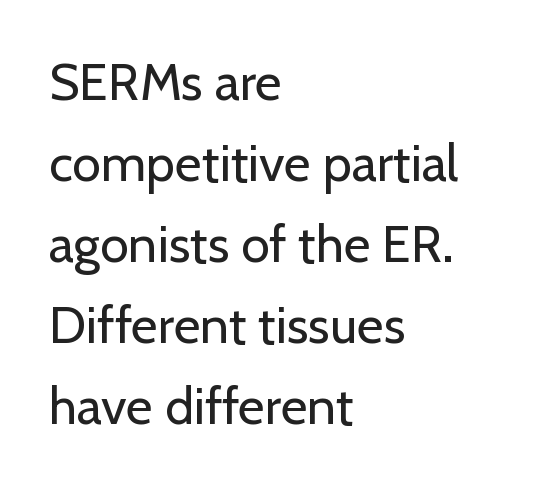
Q: Is the text bold? A: No.
Q: Is the text italic (slanted)? A: No, it is upright.
Q: Is the typeface a serif or a sans-serif typeface? A: Sans-serif.
Q: Is the text underlined? A: No.
Q: How is the paragraph aligned? A: Left-aligned.
Q: Is the spacing between letters normal or unusually wide? A: Normal.
Q: Is the spacing between lines tight, normal or loose? A: Normal.
Q: Width (condensed, normal, or wide)? A: Normal.
Q: Stroke contrast? A: Low.
Q: x-height? A: Medium.
Q: Monospaced? A: No.
